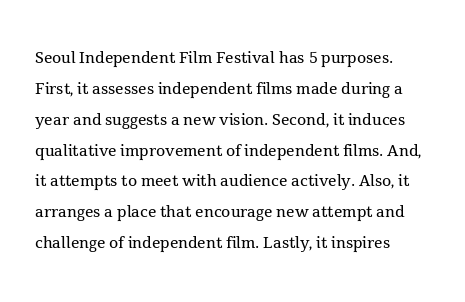
{"italic": "no", "bold": "no", "underline": "no", "align": "left", "line_spacing": "normal", "line_spacing_ratio": 1.47, "letter_spacing": "normal", "letter_spacing_em": 0.0, "glyph_px": 21}
